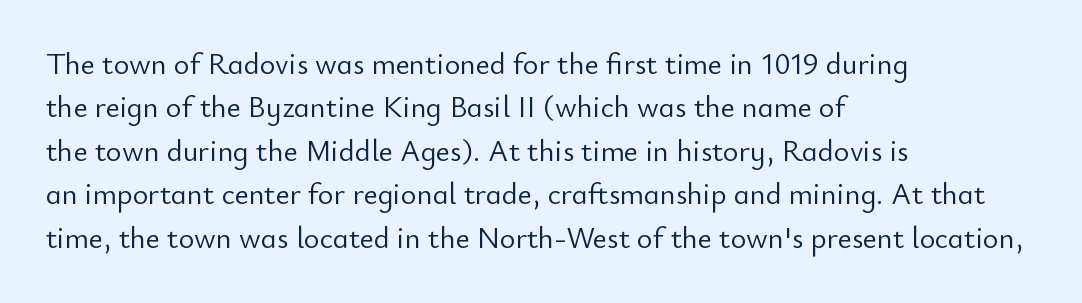
Q: Is the text bold? A: No.
Q: Is the text italic (slanted)? A: No, it is upright.
Q: Is the typeface a serif or a sans-serif typeface? A: Sans-serif.
Q: Is the text underlined? A: No.
Q: How is the paragraph aligned? A: Left-aligned.
Q: Is the spacing between letters normal or unusually wide? A: Normal.
Q: Is the spacing between lines tight, normal or loose? A: Normal.
Q: Width (condensed, normal, or wide)? A: Normal.
Q: Stroke contrast? A: Low.
Q: x-height? A: Small.
Q: Monospaced? A: No.
